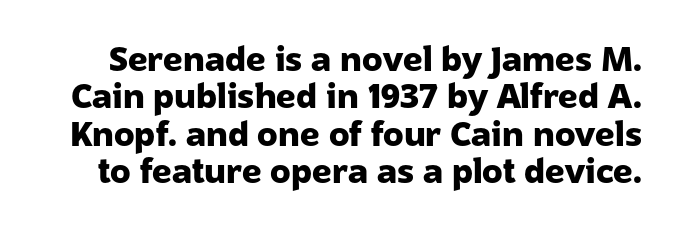
Q: Is the text bold? A: Yes.
Q: Is the text italic (slanted)? A: No, it is upright.
Q: Is the typeface a serif or a sans-serif typeface? A: Sans-serif.
Q: Is the text underlined? A: No.
Q: Is the spacing between letters normal or unusually wide? A: Normal.
Q: Is the spacing between lines tight, normal or loose? A: Tight.
Q: Width (condensed, normal, or wide)? A: Normal.
Q: Stroke contrast? A: Low.
Q: x-height? A: Medium.
Q: Monospaced? A: No.
